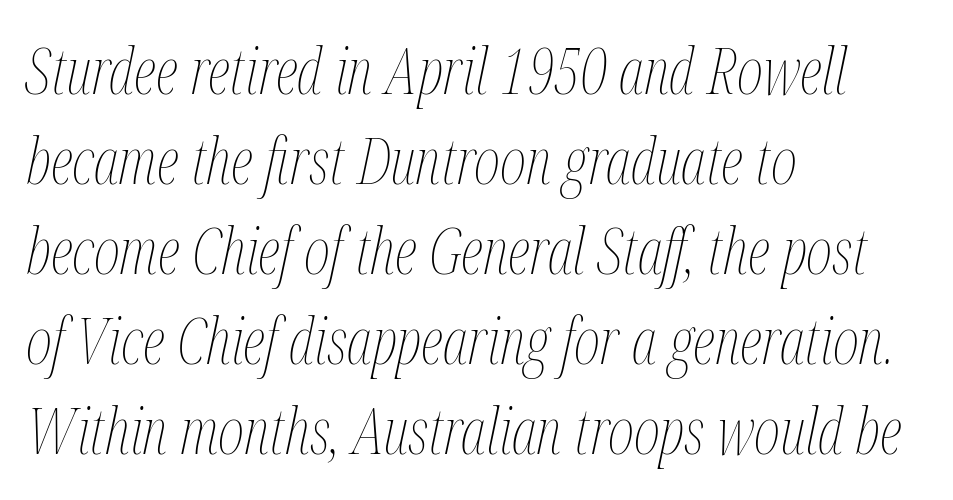
The image shows 63 px thin, condensed type, italic (leaning right); set left-aligned, normal line spacing (1.43x), normal letter spacing, not underlined; medium stroke contrast and a medium x-height.
